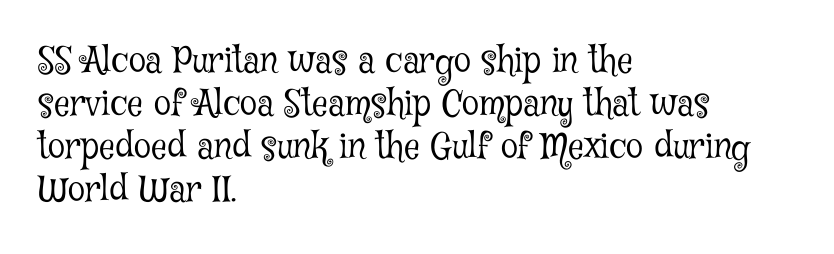
Q: Is the text bold? A: No.
Q: Is the text italic (slanted)? A: No, it is upright.
Q: Is the typeface a serif or a sans-serif typeface? A: Serif.
Q: Is the text underlined? A: No.
Q: How is the paragraph aligned? A: Left-aligned.
Q: Is the spacing between letters normal or unusually wide? A: Normal.
Q: Width (condensed, normal, or wide)? A: Condensed.
Q: Stroke contrast? A: Low.
Q: x-height? A: Medium.
Q: Monospaced? A: No.
